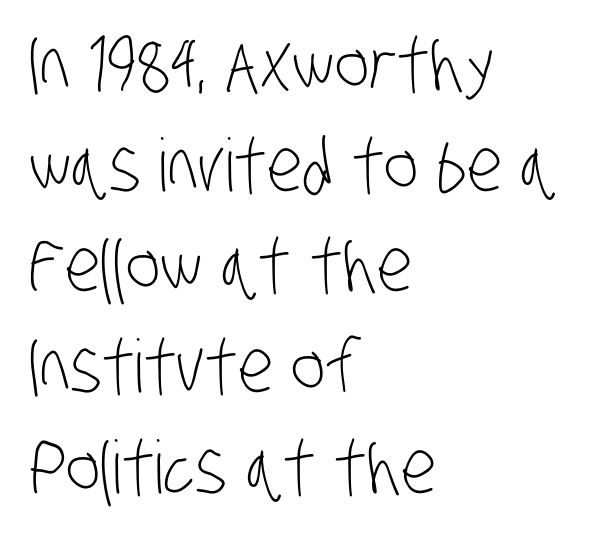
I'd call this a sans setting — the letters go barefoot. The face looks like a standard text weight, possibly lighter. The lines are quadded left. Horizontal bands of white between lines are of average thickness.
